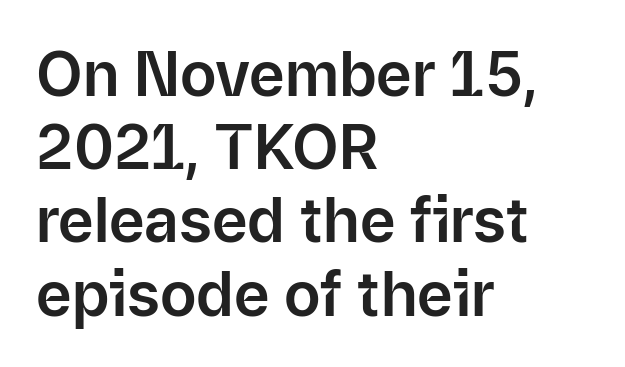
These lines were composed using upright roman letters. These lines are rendered in a variable-pitch font. Just letters on the line, the space beneath them empty. What stands out about the letter spacing? Nothing — it is the standard amount. Each letter's strokes conclude bluntly, with no projecting serifs.
